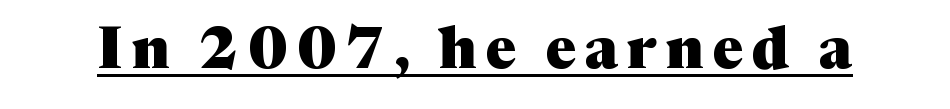
Q: Is the text bold? A: Yes.
Q: Is the text italic (slanted)? A: No, it is upright.
Q: Is the typeface a serif or a sans-serif typeface? A: Serif.
Q: Is the text underlined? A: Yes.
Q: Width (condensed, normal, or wide)? A: Normal.
Q: Stroke contrast? A: Medium.
Q: x-height? A: Medium.
Q: Monospaced? A: No.
